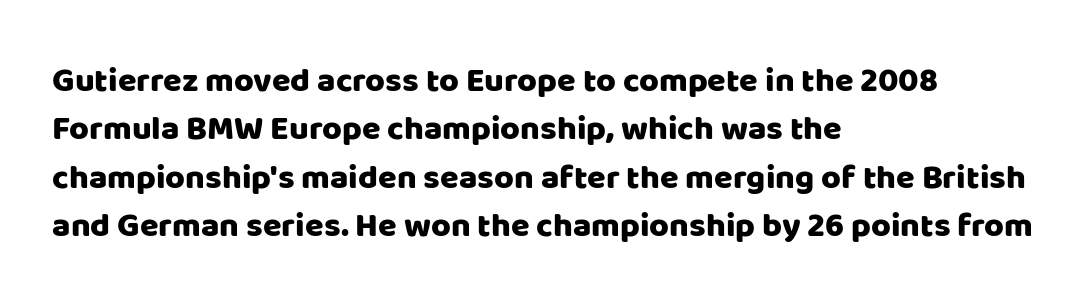
The image shows 34 px sans-serif type, upright; set left-aligned, normal line spacing (1.42x), normal letter spacing, not underlined; low stroke contrast and a large x-height.
